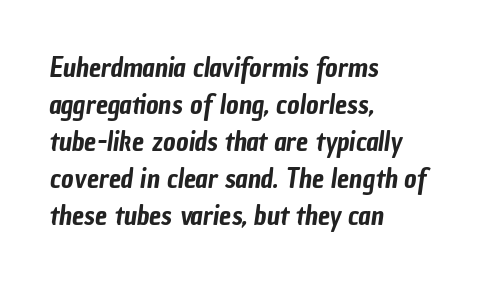
The image shows 27 px text type; set left-aligned, normal line spacing (1.37x), normal letter spacing, not underlined.
